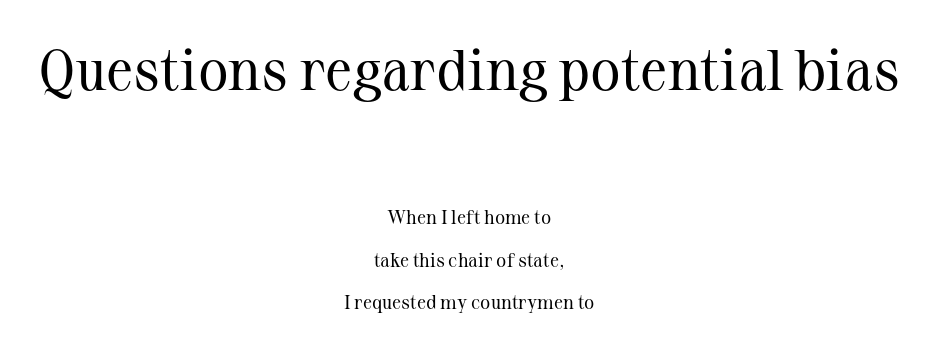
{"serif": "yes", "italic": "no", "bold": "no", "weight": "regular", "width": "normal", "stroke_contrast": "medium", "x_height": "medium", "monospaced": "no", "underline": "no", "align": "center", "line_spacing": "loose", "line_spacing_ratio": 2.24, "letter_spacing": "normal", "letter_spacing_em": 0.0, "larger_block": "first", "size_ratio": 3.0, "glyph_px": 57}
